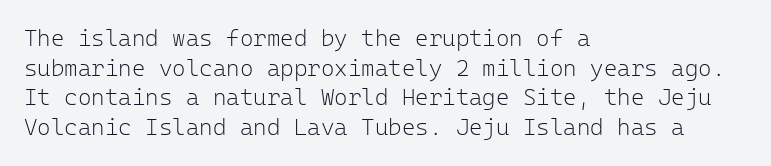
Q: Is the text bold? A: No.
Q: Is the text italic (slanted)? A: No, it is upright.
Q: Is the text underlined? A: No.
Q: How is the paragraph aligned? A: Left-aligned.
Q: Is the spacing between letters normal or unusually wide? A: Normal.
Q: Is the spacing between lines tight, normal or loose? A: Normal.
